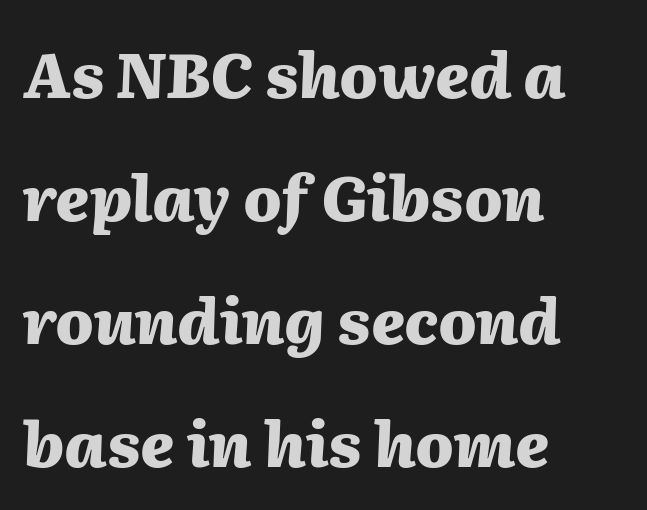
{"italic": "yes", "lean": "right", "slant_degrees": 2, "bold": "yes", "weight": "heavy", "width": "normal", "stroke_contrast": "medium", "x_height": "medium", "monospaced": "no", "underline": "no", "align": "left", "line_spacing": "loose", "line_spacing_ratio": 1.95, "letter_spacing": "normal", "letter_spacing_em": 0.0, "glyph_px": 63}
